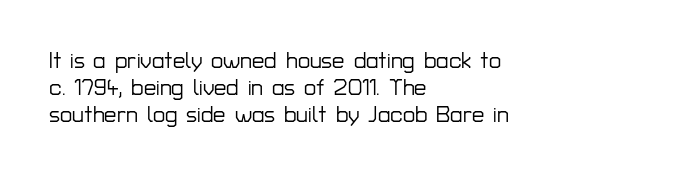
The horizontal fit of the characters is conventional and even. The typesetter chose a ragged-right arrangement here. Upright lettering throughout. The specimen omits any rule beneath the text block's lines.
